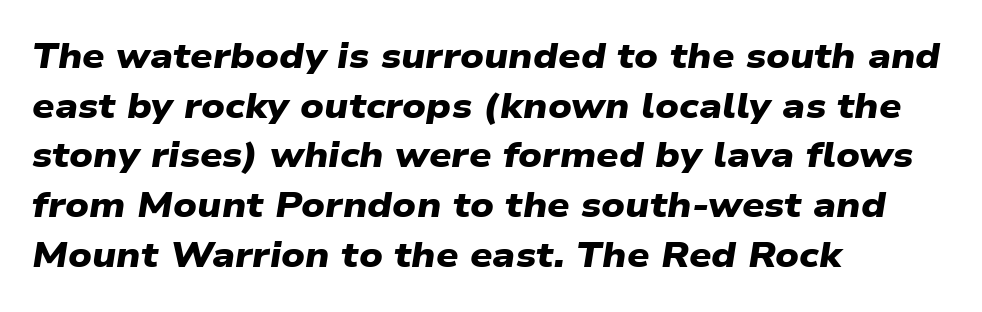
{"serif": "no", "bold": "yes", "weight": "heavy", "width": "wide", "stroke_contrast": "low", "x_height": "medium", "monospaced": "no", "underline": "no", "align": "left", "line_spacing": "normal", "line_spacing_ratio": 1.42, "letter_spacing": "normal", "letter_spacing_em": 0.0, "glyph_px": 35}
